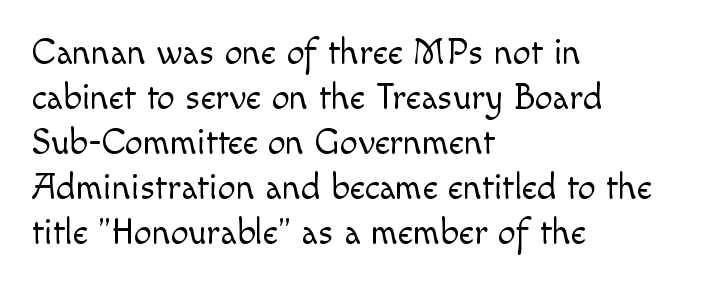
Q: Is the text bold? A: No.
Q: Is the text italic (slanted)? A: No, it is upright.
Q: Is the typeface a serif or a sans-serif typeface? A: Sans-serif.
Q: Is the text underlined? A: No.
Q: How is the paragraph aligned? A: Left-aligned.
Q: Is the spacing between letters normal or unusually wide? A: Normal.
Q: Is the spacing between lines tight, normal or loose? A: Normal.
Q: Width (condensed, normal, or wide)? A: Normal.
Q: x-height? A: Small.
Q: Monospaced? A: No.
